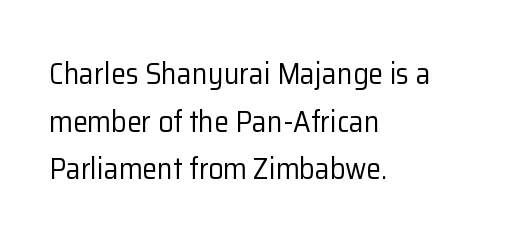
The image shows 30 px regular-weight sans-serif type, upright; set left-aligned, normal line spacing (1.59x), normal letter spacing, not underlined; low stroke contrast and a medium x-height.
